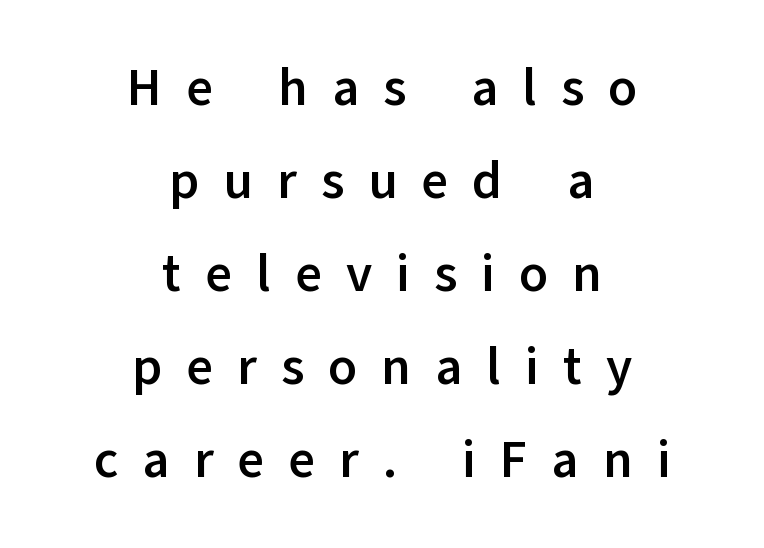
The image shows 52 px semibold sans-serif type, upright; set centered, line spacing 1.79x, unusually wide letter spacing (+0.46 em), not underlined; low stroke contrast and a medium x-height.
